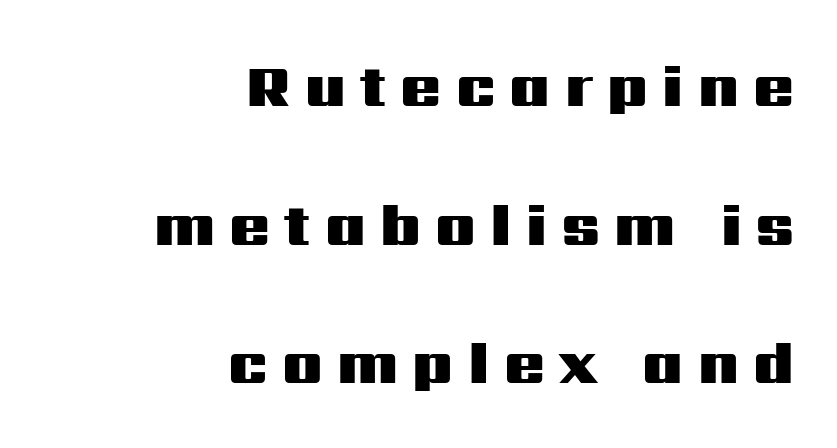
Q: Is the text bold? A: Yes.
Q: Is the text italic (slanted)? A: No, it is upright.
Q: Is the typeface a serif or a sans-serif typeface? A: Sans-serif.
Q: Is the text underlined? A: No.
Q: How is the paragraph aligned? A: Right-aligned.
Q: Is the spacing between letters normal or unusually wide? A: Unusually wide.
Q: Is the spacing between lines tight, normal or loose? A: Loose.
Q: Width (condensed, normal, or wide)? A: Wide.
Q: Stroke contrast? A: Medium.
Q: x-height? A: Medium.
Q: Monospaced? A: No.
